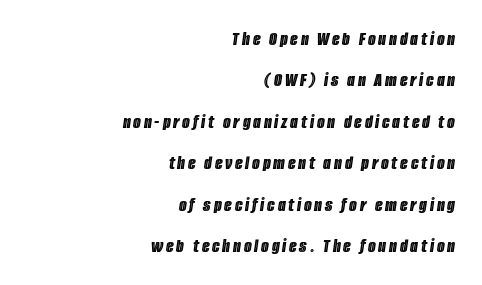
Q: Is the text italic (slanted)? A: Yes, it leans right by about 8 degrees.
Q: Is the text underlined? A: No.
Q: How is the paragraph aligned? A: Right-aligned.
Q: Is the spacing between lines tight, normal or loose? A: Loose.
